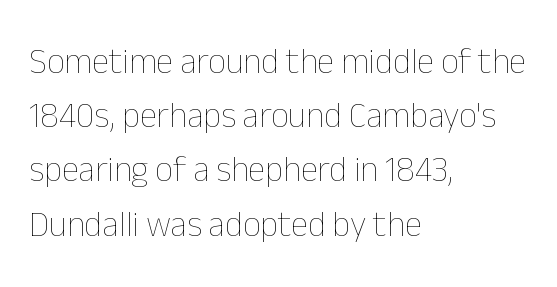
The image shows 35 px thin type, upright; set left-aligned, normal line spacing (1.55x), normal letter spacing, not underlined; low stroke contrast and a medium x-height.
